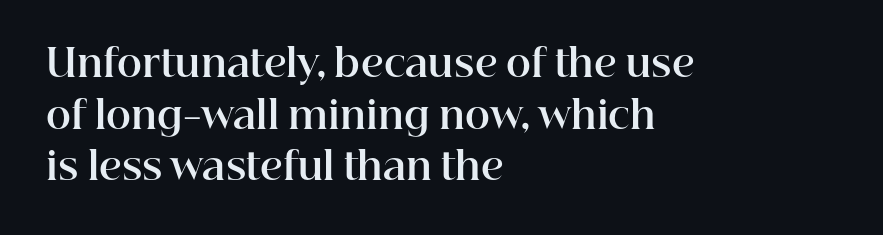
The image shows 38 px bold serif type, upright; set left-aligned, normal line spacing (1.36x), normal letter spacing, not underlined; high stroke contrast and a medium x-height.
